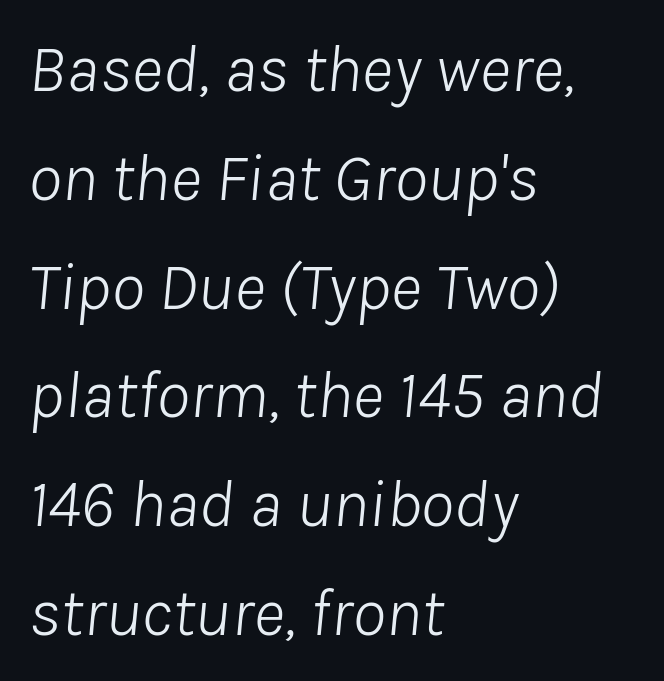
Q: Is the text bold? A: No.
Q: Is the text italic (slanted)? A: Yes, it leans right by about 8 degrees.
Q: Is the text underlined? A: No.
Q: How is the paragraph aligned? A: Left-aligned.
Q: Is the spacing between letters normal or unusually wide? A: Normal.
Q: Is the spacing between lines tight, normal or loose? A: Normal.
Q: Width (condensed, normal, or wide)? A: Normal.
Q: Stroke contrast? A: Low.
Q: x-height? A: Medium.
Q: Monospaced? A: No.
